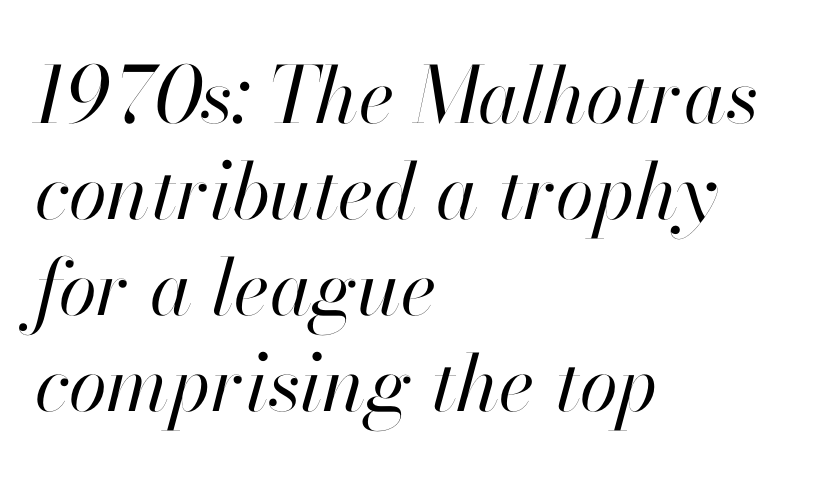
The image shows 78 px regular-weight type, italic (leaning right); set left-aligned, line spacing 1.23x, normal letter spacing, not underlined; high stroke contrast and a small x-height.
